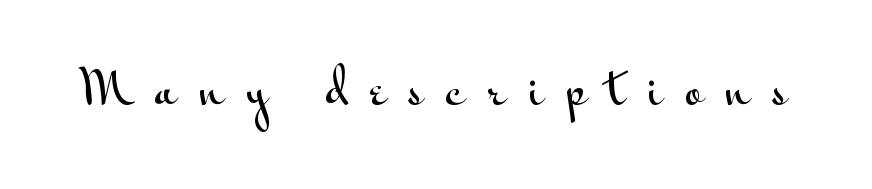
Q: Is the text italic (slanted)? A: Yes.
Q: Is the typeface a serif or a sans-serif typeface? A: Sans-serif.
Q: Is the text underlined? A: No.
Q: Is the spacing between letters normal or unusually wide? A: Unusually wide.
Q: Width (condensed, normal, or wide)? A: Wide.
Q: Stroke contrast? A: Medium.
Q: x-height? A: Small.
Q: Monospaced? A: No.
